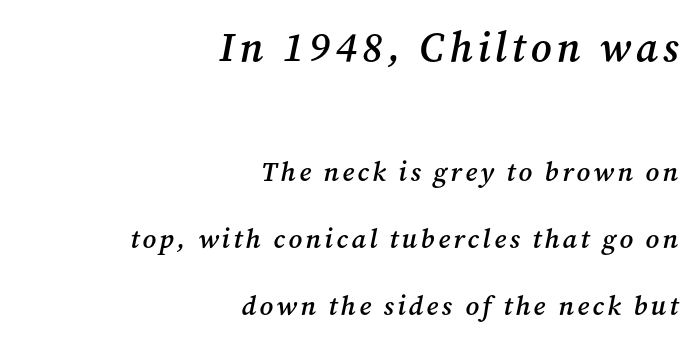
The image shows 41 px semibold serif type, italic (leaning right); set right-aligned, loose line spacing (2.49x), not underlined; the first (top) block is 1.52x larger; medium stroke contrast and a medium x-height.
